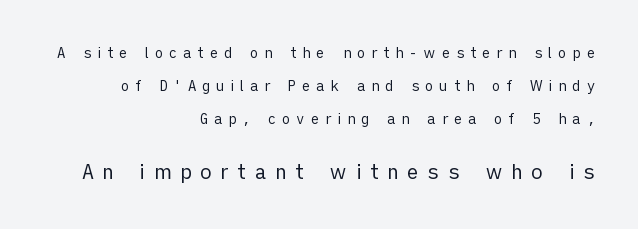
{"italic": "no", "bold": "no", "underline": "no", "align": "right", "line_spacing": "loose", "line_spacing_ratio": 2.36, "letter_spacing": "wide", "letter_spacing_em": 0.41, "larger_block": "second", "size_ratio": 1.43, "glyph_px": 20}
